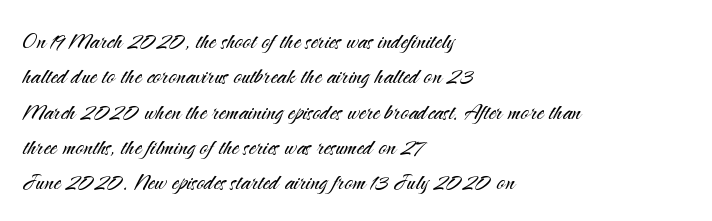
Q: Is the text bold? A: No.
Q: Is the text italic (slanted)? A: Yes.
Q: Is the typeface a serif or a sans-serif typeface? A: Sans-serif.
Q: Is the text underlined? A: No.
Q: How is the paragraph aligned? A: Left-aligned.
Q: Is the spacing between letters normal or unusually wide? A: Normal.
Q: Is the spacing between lines tight, normal or loose? A: Normal.
Q: Width (condensed, normal, or wide)? A: Normal.
Q: Stroke contrast? A: Medium.
Q: x-height? A: Small.
Q: Monospaced? A: No.
